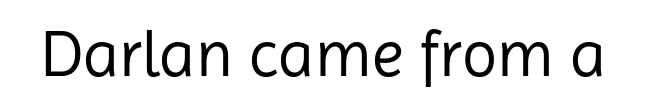
{"serif": "no", "italic": "no", "bold": "no", "weight": "regular", "width": "normal", "stroke_contrast": "low", "x_height": "medium", "monospaced": "no", "underline": "no", "letter_spacing": "normal", "letter_spacing_em": 0.0, "glyph_px": 65}
